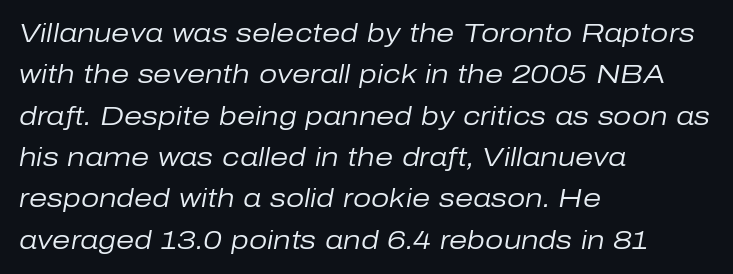
The image shows 26 px text type, italic (leaning right); set left-aligned, normal line spacing (1.59x), normal letter spacing, not underlined.
